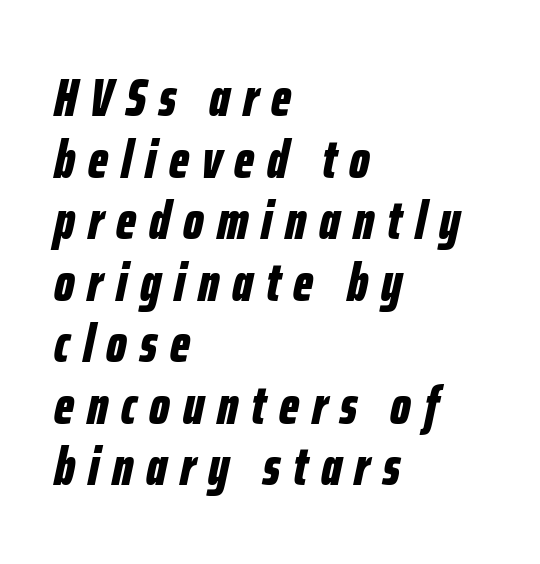
The image shows 54 px bold, condensed type, italic (leaning right); set left-aligned, tight line spacing (1.14x), unusually wide letter spacing (+0.24 em), not underlined; low stroke contrast and a medium x-height.
